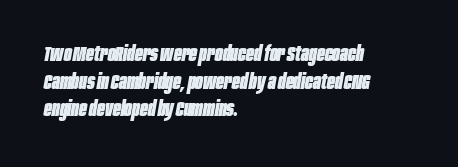
The image shows 21 px bold type, italic (leaning right); set left-aligned, normal line spacing (1.32x), normal letter spacing, not underlined.
